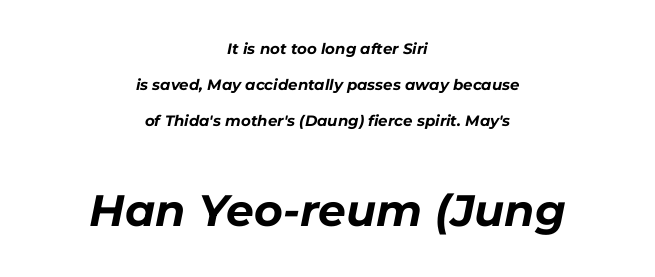
Q: Is the text bold? A: Yes.
Q: Is the text italic (slanted)? A: Yes, it leans right by about 11 degrees.
Q: Is the text underlined? A: No.
Q: How is the paragraph aligned? A: Centered.
Q: Is the spacing between letters normal or unusually wide? A: Normal.
Q: Is the spacing between lines tight, normal or loose? A: Loose.
Q: Which block of text is set in a larger size, the first (top) or the second (bottom)? A: The second (bottom) one.
Q: Width (condensed, normal, or wide)? A: Normal.
Q: Stroke contrast? A: Low.
Q: x-height? A: Medium.
Q: Monospaced? A: No.
